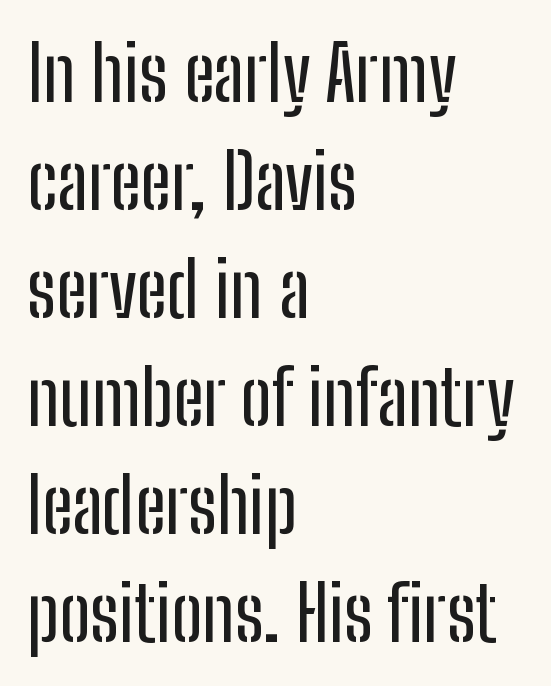
The font's upright variant was chosen for this text. Nobody drew a line under any word here. One glance says typical: line gaps are just what's usual. Short note: letters normally spaced.
